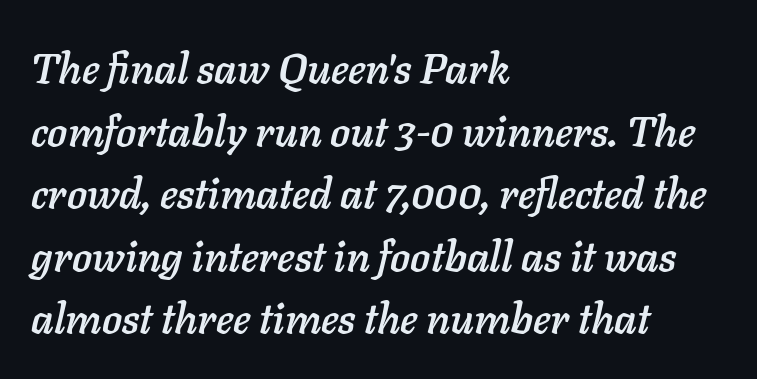
Q: Is the text italic (slanted)? A: Yes, it leans right by about 11 degrees.
Q: Is the text underlined? A: No.
Q: How is the paragraph aligned? A: Left-aligned.
Q: Is the spacing between letters normal or unusually wide? A: Normal.
Q: Is the spacing between lines tight, normal or loose? A: Normal.
Q: Width (condensed, normal, or wide)? A: Normal.
Q: Stroke contrast? A: Low.
Q: x-height? A: Medium.
Q: Monospaced? A: No.
